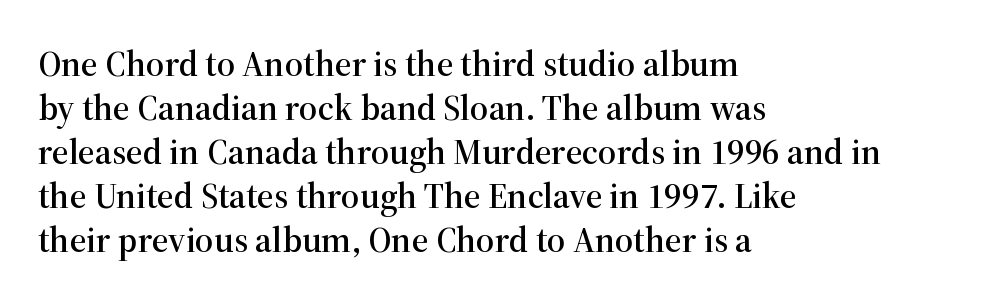
Q: Is the text italic (slanted)? A: No, it is upright.
Q: Is the typeface a serif or a sans-serif typeface? A: Serif.
Q: Is the text underlined? A: No.
Q: How is the paragraph aligned? A: Left-aligned.
Q: Is the spacing between letters normal or unusually wide? A: Normal.
Q: Width (condensed, normal, or wide)? A: Normal.
Q: Stroke contrast? A: High.
Q: x-height? A: Medium.
Q: Monospaced? A: No.
